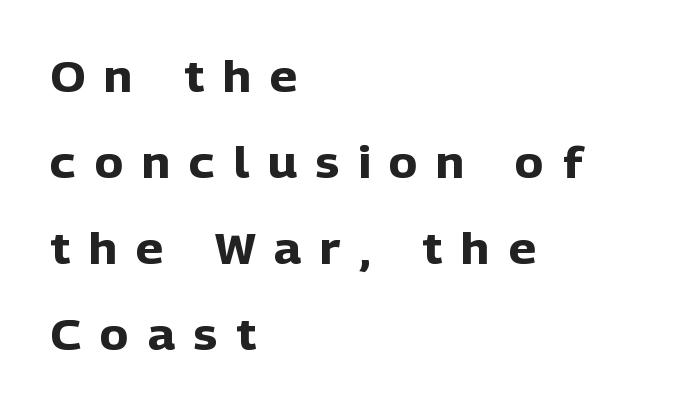
Q: Is the text bold? A: Yes.
Q: Is the text italic (slanted)? A: No, it is upright.
Q: Is the typeface a serif or a sans-serif typeface? A: Sans-serif.
Q: Is the text underlined? A: No.
Q: How is the paragraph aligned? A: Left-aligned.
Q: Is the spacing between letters normal or unusually wide? A: Unusually wide.
Q: Is the spacing between lines tight, normal or loose? A: Loose.
Q: Width (condensed, normal, or wide)? A: Normal.
Q: Stroke contrast? A: Low.
Q: x-height? A: Medium.
Q: Monospaced? A: No.
